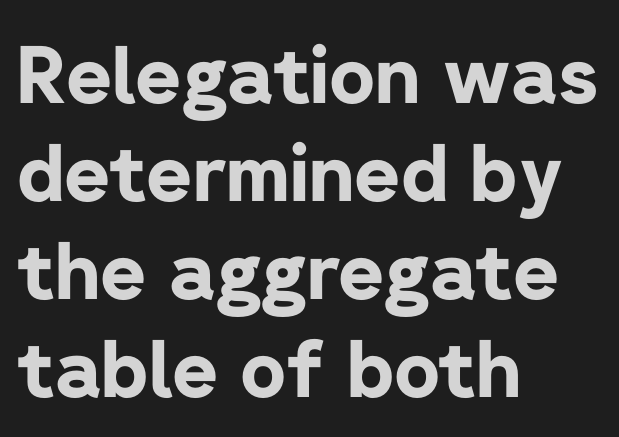
The image shows 79 px bold sans-serif type, upright; set left-aligned, line spacing 1.24x, normal letter spacing, not underlined; low stroke contrast and a medium x-height.
